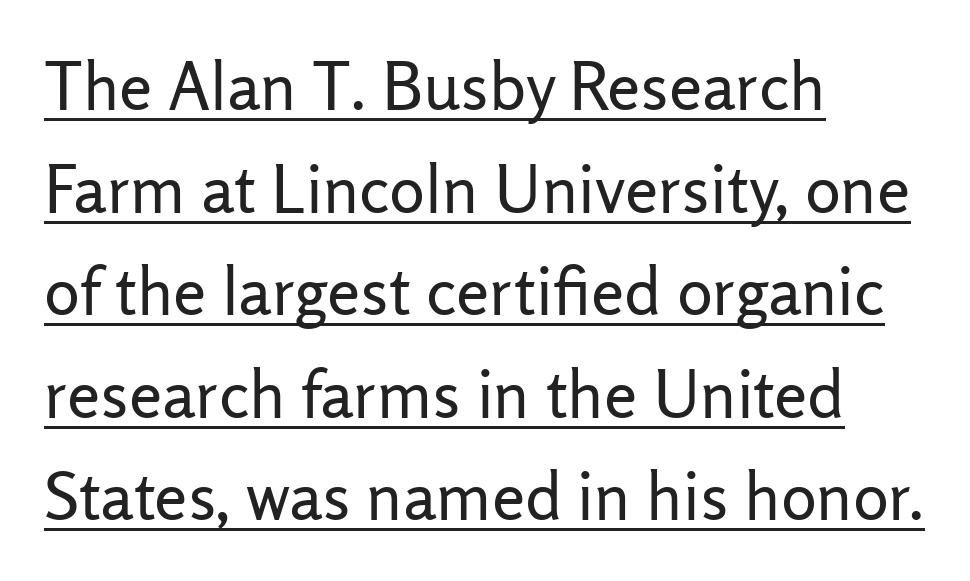
{"serif": "no", "italic": "no", "bold": "no", "weight": "regular", "width": "normal", "stroke_contrast": "low", "x_height": "medium", "monospaced": "no", "underline": "yes", "align": "left", "line_spacing": "normal", "line_spacing_ratio": 1.53, "letter_spacing": "normal", "letter_spacing_em": 0.0, "glyph_px": 67}
